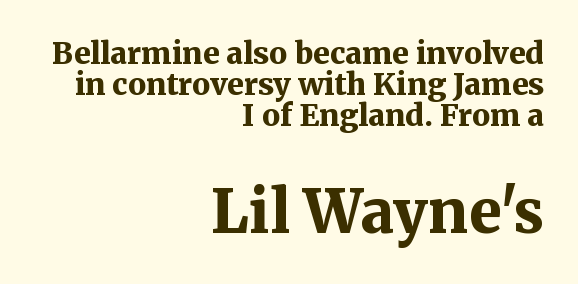
The image shows 59 px bold serif type, upright; set right-aligned, tight line spacing (1.03x), normal letter spacing, not underlined; the second (bottom) block is 1.97x larger; medium stroke contrast and a medium x-height.
